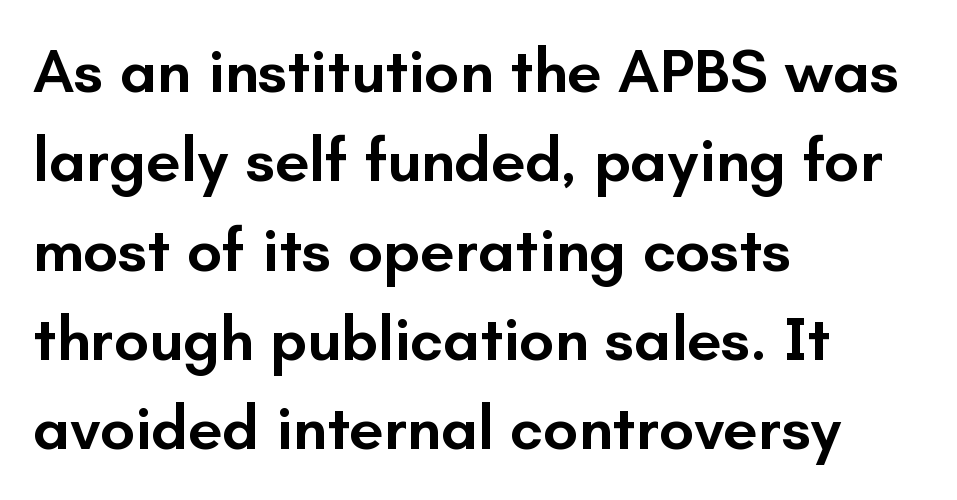
Q: Is the text bold? A: Semi-bold.
Q: Is the text italic (slanted)? A: No, it is upright.
Q: Is the typeface a serif or a sans-serif typeface? A: Sans-serif.
Q: Is the text underlined? A: No.
Q: How is the paragraph aligned? A: Left-aligned.
Q: Is the spacing between letters normal or unusually wide? A: Normal.
Q: Is the spacing between lines tight, normal or loose? A: Normal.
Q: Width (condensed, normal, or wide)? A: Normal.
Q: Stroke contrast? A: Low.
Q: x-height? A: Small.
Q: Monospaced? A: No.
